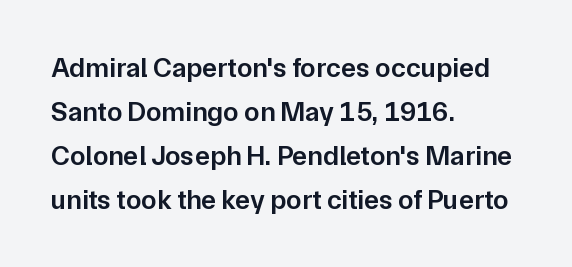
The rendering uses a semibold face; strokes are thickened but not to full bold. Each word holds together tightly as a unit, with standard inter-letter gaps. One glance says typical: line gaps are just what's usual. Casual observation: everything's shoved over to the left.
